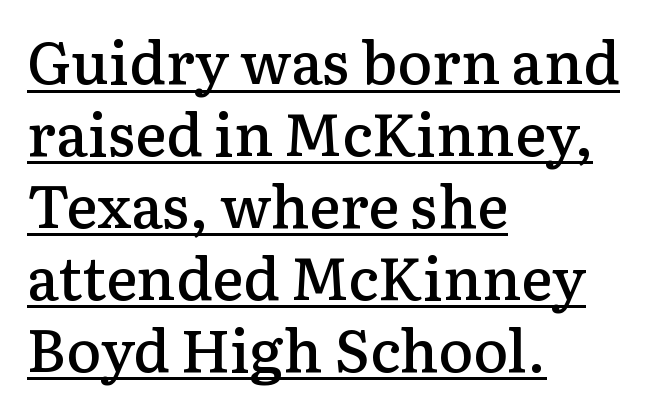
Q: Is the text bold? A: Semi-bold.
Q: Is the text italic (slanted)? A: No, it is upright.
Q: Is the typeface a serif or a sans-serif typeface? A: Serif.
Q: Is the text underlined? A: Yes.
Q: How is the paragraph aligned? A: Left-aligned.
Q: Is the spacing between letters normal or unusually wide? A: Normal.
Q: Width (condensed, normal, or wide)? A: Normal.
Q: Stroke contrast? A: Low.
Q: x-height? A: Medium.
Q: Monospaced? A: No.
